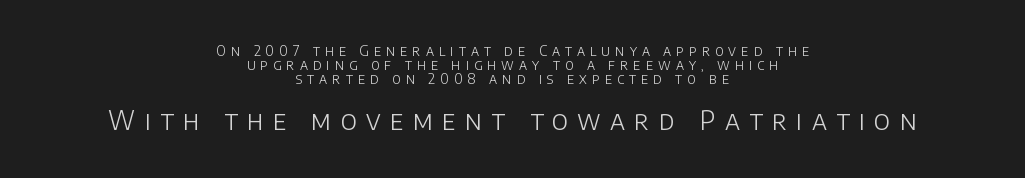
{"italic": "no", "bold": "no", "underline": "no", "align": "center", "line_spacing": "tight", "line_spacing_ratio": 0.99, "letter_spacing": "wide", "letter_spacing_em": 0.36, "larger_block": "second", "size_ratio": 1.86, "glyph_px": 26}
